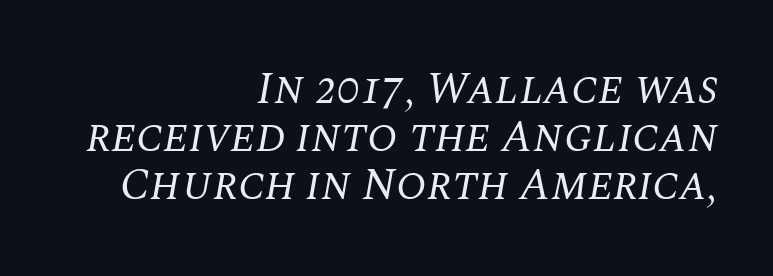
The image shows 45 px regular-weight serif type, italic (leaning right); set right-aligned, tight line spacing (1.07x), normal letter spacing, not underlined; medium stroke contrast and a large x-height.
